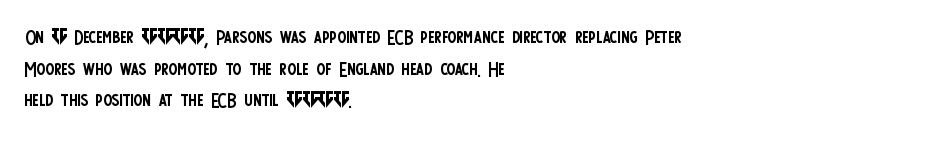
Q: Is the text bold? A: No.
Q: Is the text italic (slanted)? A: No, it is upright.
Q: Is the text underlined? A: No.
Q: How is the paragraph aligned? A: Left-aligned.
Q: Is the spacing between letters normal or unusually wide? A: Normal.
